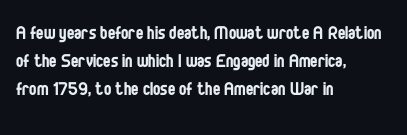
Normally led — the rows are evenly, conventionally spaced. Underlining? Definitely not there. The axis of the letterforms is exactly vertical. The passage is arranged the way most books set body copy — flush left. Default kerning and tracking; the words read as compact shapes.
